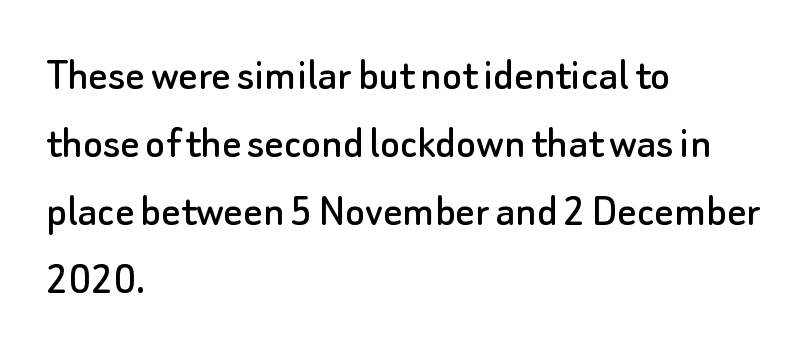
How would I describe the line gaps? Plain and ordinary. The font family rendered here belongs to the sans-serif group. Unmarked baselines from the first word to the last. Vertical strokes here are truly vertical. Honestly, the letter spacing is just normal — you wouldn't notice it. Is this a fixed-width face? No — the glyphs have proportional, varying widths.
